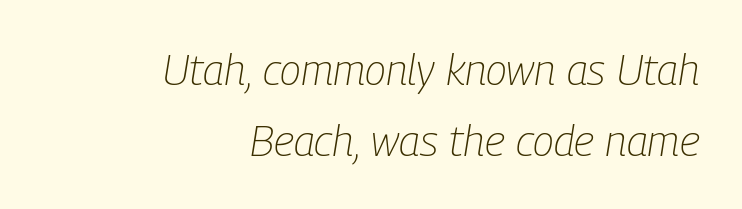
The compositor pushed each line to the right boundary. Quick note: italic. Summary of vertical rhythm: regular, with standard interline spacing. Nobody touched the tracking dial on this one.
